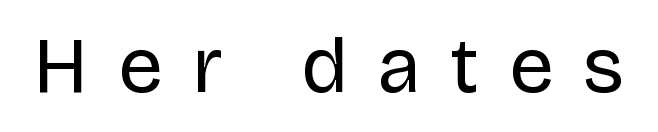
Q: Is the text bold? A: No.
Q: Is the text italic (slanted)? A: No, it is upright.
Q: Is the typeface a serif or a sans-serif typeface? A: Sans-serif.
Q: Is the text underlined? A: No.
Q: Is the spacing between letters normal or unusually wide? A: Unusually wide.
Q: Width (condensed, normal, or wide)? A: Normal.
Q: Stroke contrast? A: Low.
Q: x-height? A: Large.
Q: Monospaced? A: No.
